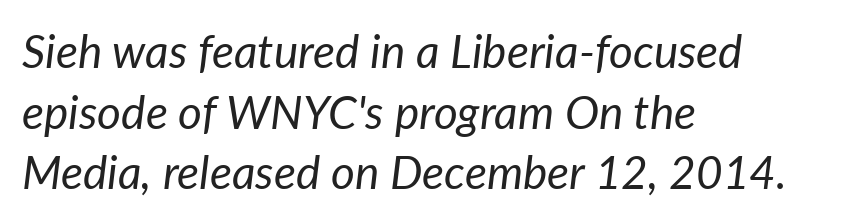
The image shows 46 px regular-weight type, italic (leaning right); set left-aligned, normal line spacing (1.32x), normal letter spacing, not underlined; low stroke contrast and a medium x-height.
